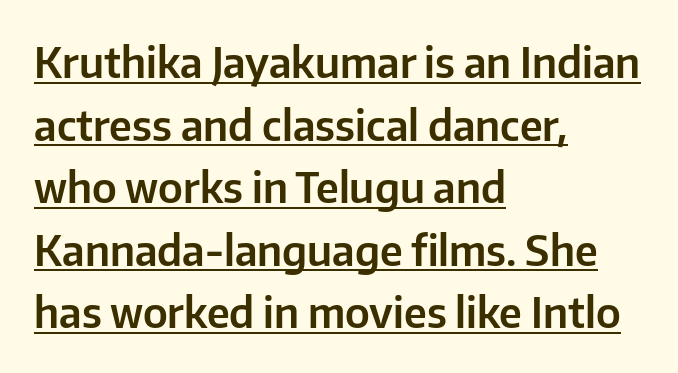
The image shows 42 px sans-serif type, upright; set left-aligned, normal line spacing (1.49x), normal letter spacing, underlined; low stroke contrast and a medium x-height.
